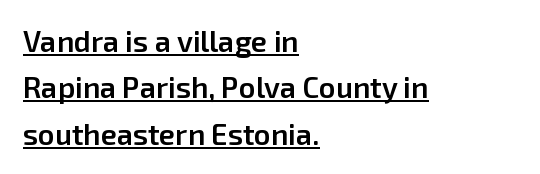
The image shows 29 px semibold sans-serif type, upright; set left-aligned, normal line spacing (1.6x), normal letter spacing, underlined; low stroke contrast and a medium x-height.
